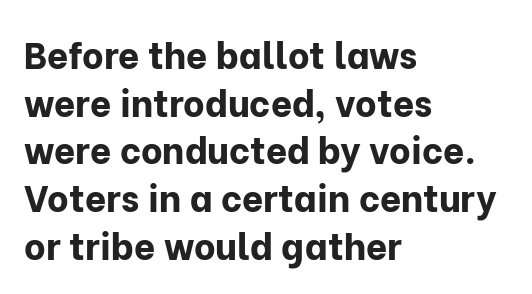
{"serif": "no", "italic": "no", "bold": "yes", "weight": "bold", "width": "normal", "stroke_contrast": "low", "x_height": "medium", "monospaced": "no", "underline": "no", "align": "left", "line_spacing": "normal", "line_spacing_ratio": 1.29, "letter_spacing": "normal", "letter_spacing_em": 0.0, "glyph_px": 37}
